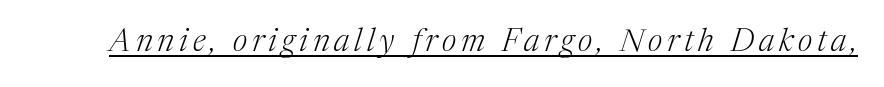
The image shows 32 px light serif type, italic (leaning right); set underlined; medium stroke contrast and a medium x-height.
